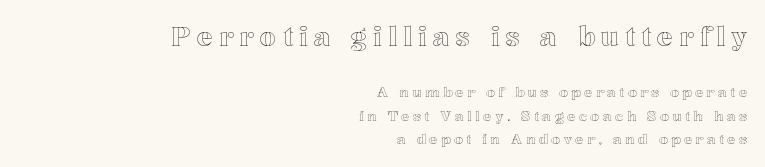
Q: Is the text italic (slanted)? A: No, it is upright.
Q: Is the text underlined? A: No.
Q: How is the paragraph aligned? A: Right-aligned.
Q: Is the spacing between letters normal or unusually wide? A: Unusually wide.
Q: Is the spacing between lines tight, normal or loose? A: Normal.
Q: Which block of text is set in a larger size, the first (top) or the second (bottom)? A: The first (top) one.
